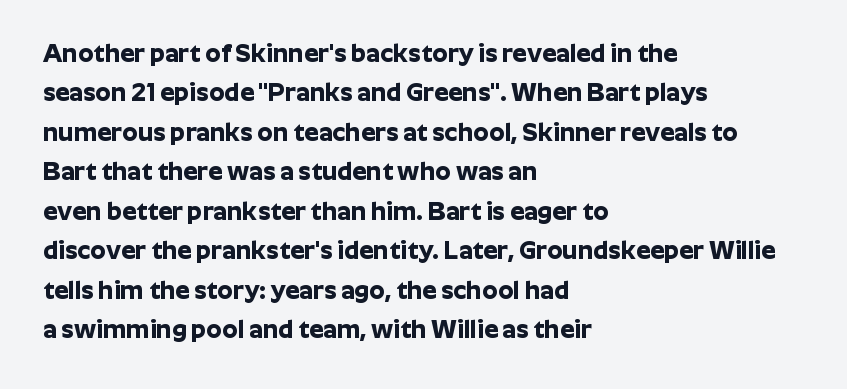
{"italic": "no", "bold": "yes", "underline": "no", "align": "left", "line_spacing": "normal", "line_spacing_ratio": 1.58, "letter_spacing": "normal", "letter_spacing_em": 0.0, "glyph_px": 25}
